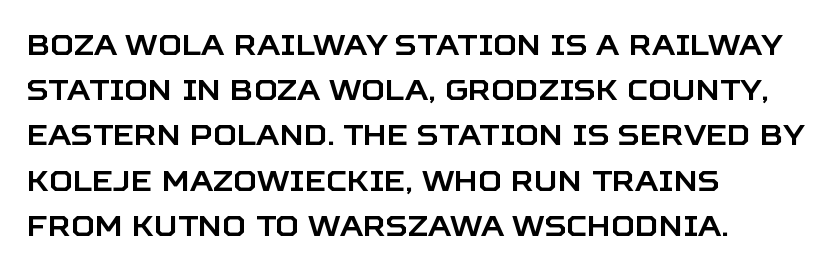
The image shows 29 px sans-serif type, upright; set left-aligned, normal line spacing (1.56x), normal letter spacing, not underlined; low stroke contrast and a large x-height.
